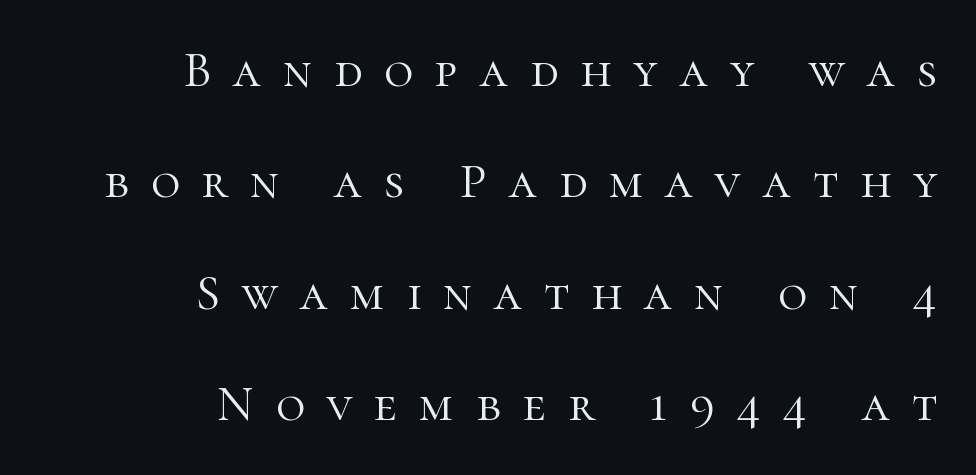
To sum up the face: it has serifs. Caption: face not bold, strokes unweighted. Only glyphs here, with clear space below each row. The typography opts for an upright posture over an oblique one. Is this a fixed-width face? No — the glyphs have proportional, varying widths. The ragged edge is on the left, which tells us the setting is flush right.
